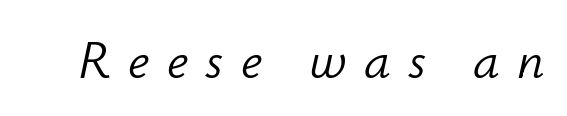
Q: Is the text bold? A: No.
Q: Is the text italic (slanted)? A: Yes, it leans right by about 12 degrees.
Q: Is the text underlined? A: No.
Q: Is the spacing between letters normal or unusually wide? A: Unusually wide.
Q: Width (condensed, normal, or wide)? A: Normal.
Q: Stroke contrast? A: Low.
Q: x-height? A: Small.
Q: Monospaced? A: No.
